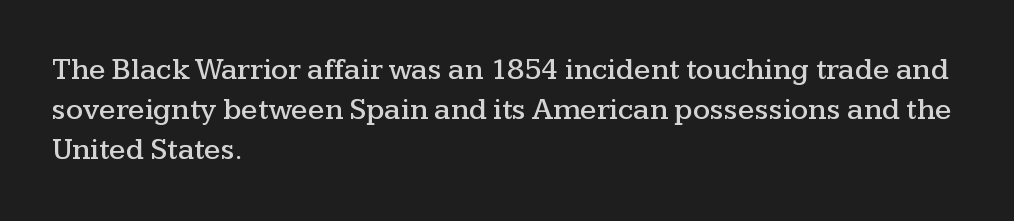
A student would call this left alignment; a typographer would say flush left, rag right. Type style note: has serifs. Spacing verdict: proportional, widths tailored to each character. Rows of type keep a routine distance in the vertical direction.
